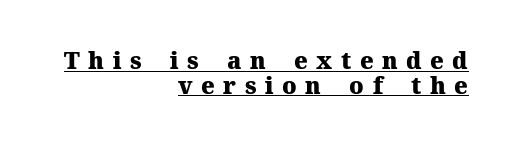
Caption: multi-line text, flush right, ragged left. Underlining? Definitely there. Posture: straight, roman, zero tilt. Quick note: interline space is minimal. The face used here is rendered with a markedly widened letterfit.
